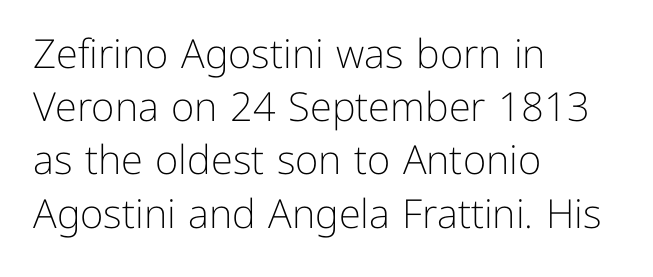
{"serif": "no", "italic": "no", "bold": "no", "weight": "light", "width": "normal", "stroke_contrast": "low", "x_height": "medium", "monospaced": "no", "underline": "no", "align": "left", "line_spacing": "normal", "line_spacing_ratio": 1.33, "letter_spacing": "normal", "letter_spacing_em": 0.0, "glyph_px": 40}
